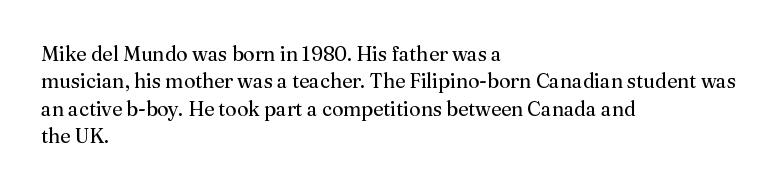
Caption: standard tracking, unaltered. Alignment: flush left. Line spacing here is normal. Weight: not bold — regular or lighter.
